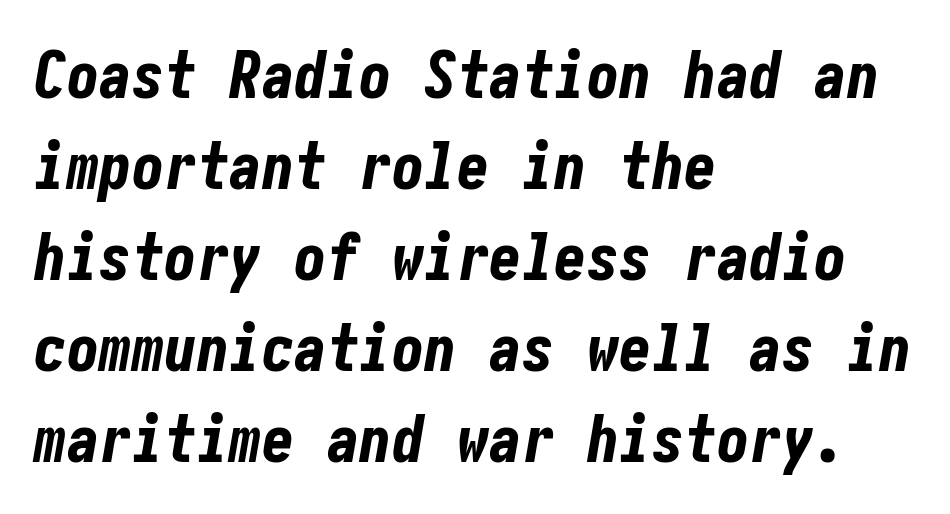
The image shows 65 px bold, condensed type, italic (leaning right); set left-aligned, normal line spacing (1.4x), normal letter spacing, not underlined; low stroke contrast and a medium x-height.
